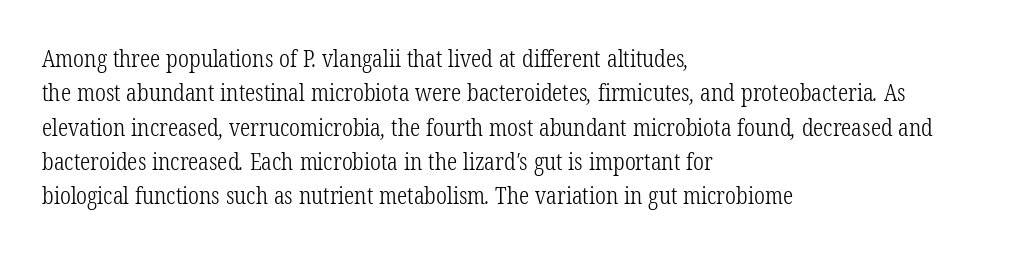
Q: Is the text bold? A: No.
Q: Is the text underlined? A: No.
Q: How is the paragraph aligned? A: Left-aligned.
Q: Is the spacing between letters normal or unusually wide? A: Normal.
Q: Is the spacing between lines tight, normal or loose? A: Normal.
